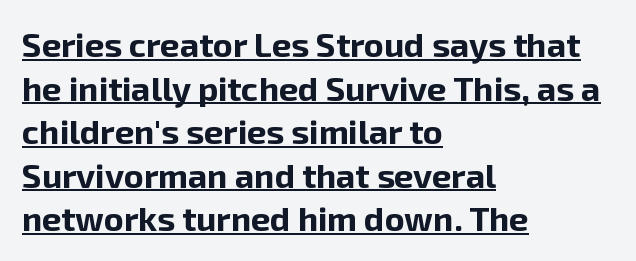
The image shows 34 px bold sans-serif type, upright; set left-aligned, normal line spacing (1.28x), normal letter spacing, underlined; low stroke contrast and a medium x-height.
